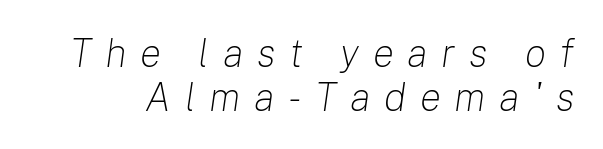
{"italic": "yes", "lean": "right", "slant_degrees": 8, "bold": "no", "weight": "light", "width": "normal", "stroke_contrast": "low", "x_height": "medium", "monospaced": "no", "underline": "no", "line_spacing": "tight", "line_spacing_ratio": 1.09, "letter_spacing": "wide", "letter_spacing_em": 0.34, "glyph_px": 40}
